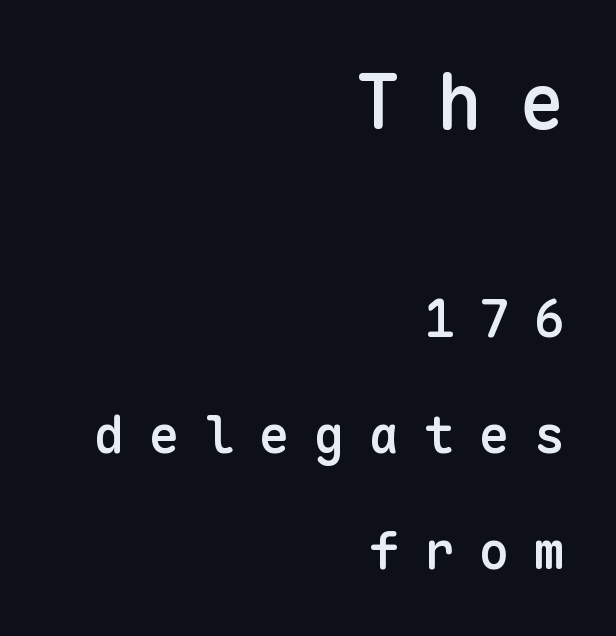
Q: Is the text bold? A: Semi-bold.
Q: Is the text italic (slanted)? A: No, it is upright.
Q: Is the typeface a serif or a sans-serif typeface? A: Sans-serif.
Q: Is the text underlined? A: No.
Q: How is the paragraph aligned? A: Right-aligned.
Q: Is the spacing between letters normal or unusually wide? A: Unusually wide.
Q: Is the spacing between lines tight, normal or loose? A: Loose.
Q: Which block of text is set in a larger size, the first (top) or the second (bottom)? A: The first (top) one.
Q: Width (condensed, normal, or wide)? A: Normal.
Q: Stroke contrast? A: Low.
Q: x-height? A: Medium.
Q: Monospaced? A: Yes.
